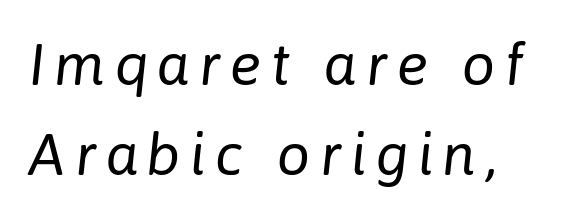
The paragraph shown leans on its left margin. Looks like regular typesetting: each glyph gets only the width it needs. Vertically, the passage feels balanced, rows spaced as you'd expect. The specimen omits any rule beneath the text block's lines.
